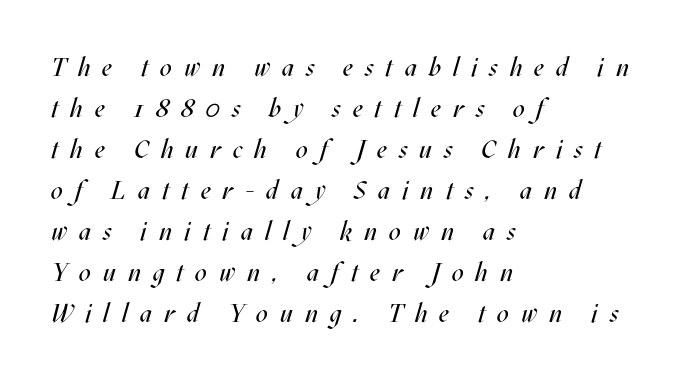
Q: Is the text bold? A: No.
Q: Is the text italic (slanted)? A: Yes, it leans right by about 17 degrees.
Q: Is the text underlined? A: No.
Q: How is the paragraph aligned? A: Left-aligned.
Q: Is the spacing between letters normal or unusually wide? A: Unusually wide.
Q: Is the spacing between lines tight, normal or loose? A: Normal.
